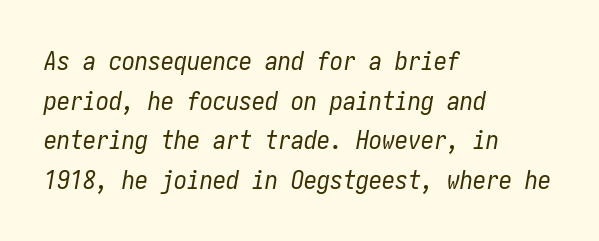
The image shows 26 px text type, italic (leaning right); set left-aligned, normal line spacing (1.52x), normal letter spacing, not underlined.
